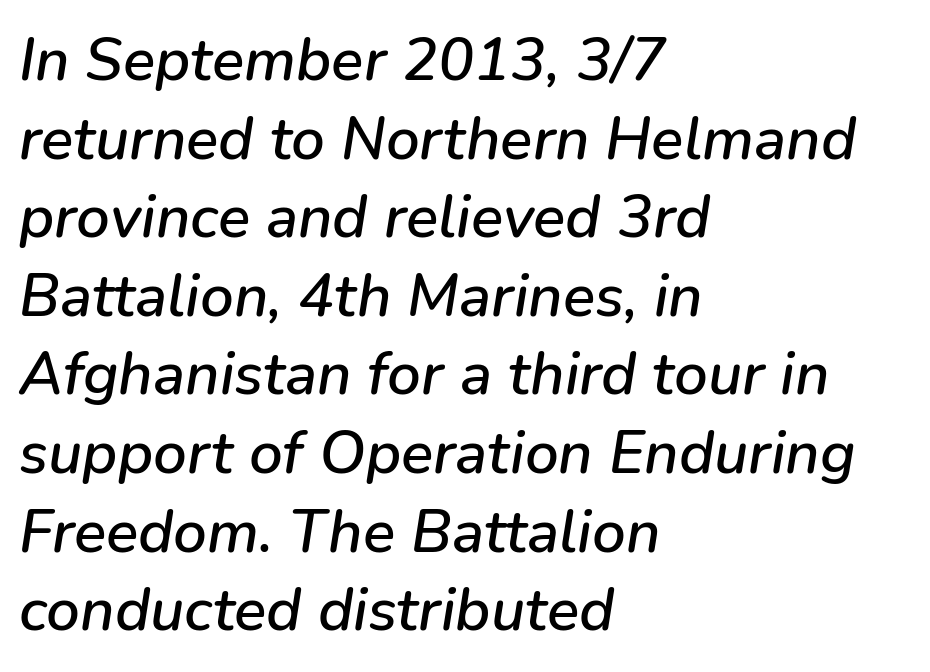
The image shows 60 px text type, italic (leaning right); set left-aligned, normal line spacing (1.31x), normal letter spacing, not underlined; low stroke contrast and a medium x-height.
